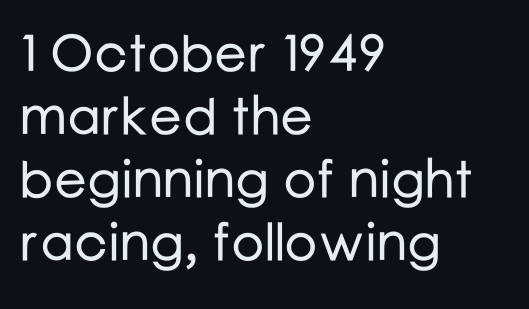
Here the designer chose a conventional face with non-uniform glyph widths. The designer went with a sans here, leaving each stem footless. Unmarked baselines from the first word to the last. Leftover space on each line is placed entirely after the last word.
